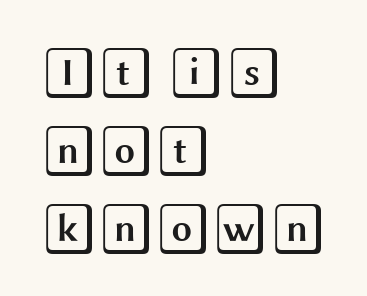
{"italic": "no", "width": "wide", "x_height": "large", "underline": "no", "align": "left", "line_spacing": "normal", "line_spacing_ratio": 1.5, "letter_spacing": "normal", "letter_spacing_em": 0.0, "glyph_px": 52}
